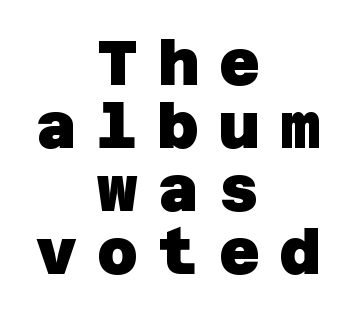
The image shows 63 px heavy sans-serif type; set centered, tight line spacing (1.0x), unusually wide letter spacing (+0.32 em), not underlined; low stroke contrast and a large x-height.
